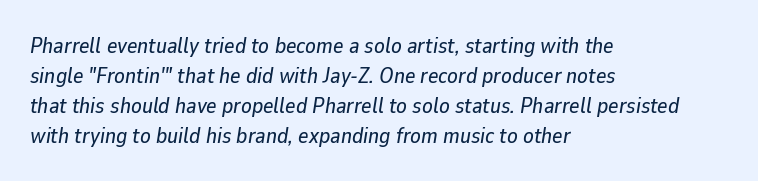
The image shows 22 px text type, italic (leaning right); set left-aligned, normal line spacing (1.36x), normal letter spacing, not underlined.
